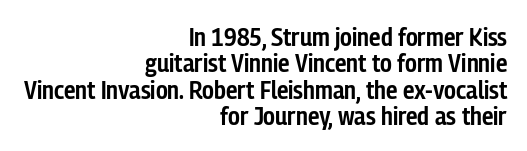
I'd describe the lettering as semibold — firm but not a full bold. The letters stand upright; this is a roman face. Between one letter and the next there's only the usual sliver of space. Line spacing here is tight. Decoration check: the copy has no underline.
